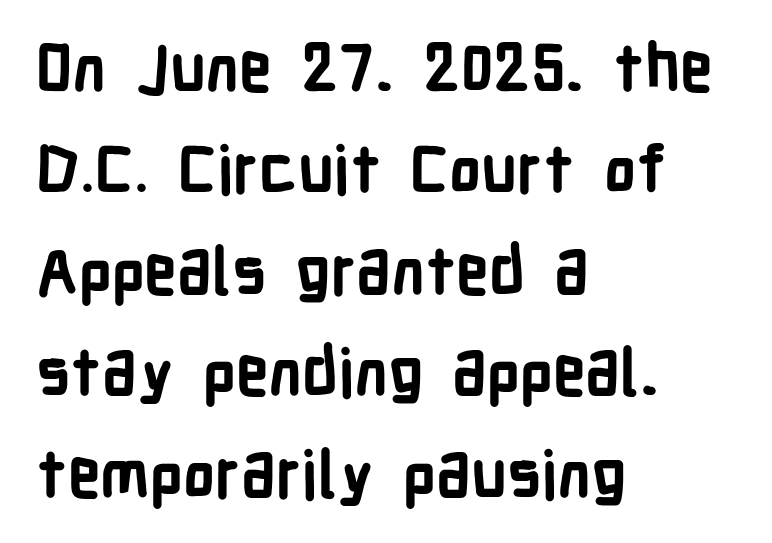
Q: Is the text bold? A: Yes.
Q: Is the text italic (slanted)? A: No, it is upright.
Q: Is the typeface a serif or a sans-serif typeface? A: Sans-serif.
Q: Is the text underlined? A: No.
Q: How is the paragraph aligned? A: Left-aligned.
Q: Is the spacing between letters normal or unusually wide? A: Normal.
Q: Is the spacing between lines tight, normal or loose? A: Normal.
Q: Width (condensed, normal, or wide)? A: Condensed.
Q: Stroke contrast? A: Low.
Q: x-height? A: Medium.
Q: Monospaced? A: No.
